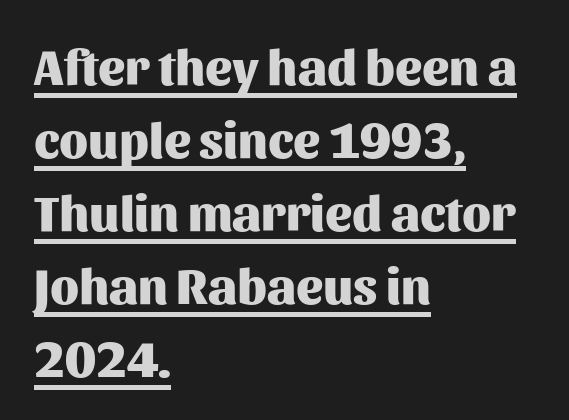
{"serif": "no", "italic": "no", "bold": "yes", "weight": "heavy", "width": "normal", "stroke_contrast": "medium", "x_height": "medium", "monospaced": "no", "underline": "yes", "align": "left", "line_spacing": "normal", "line_spacing_ratio": 1.46, "letter_spacing": "normal", "letter_spacing_em": 0.0, "glyph_px": 50}
